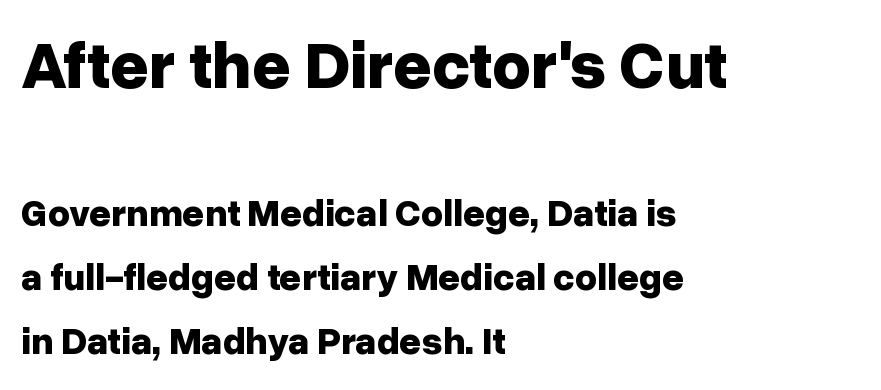
Q: Is the text bold? A: Yes.
Q: Is the text italic (slanted)? A: No, it is upright.
Q: Is the typeface a serif or a sans-serif typeface? A: Sans-serif.
Q: Is the text underlined? A: No.
Q: How is the paragraph aligned? A: Left-aligned.
Q: Is the spacing between letters normal or unusually wide? A: Normal.
Q: Is the spacing between lines tight, normal or loose? A: Normal.
Q: Which block of text is set in a larger size, the first (top) or the second (bottom)? A: The first (top) one.
Q: Width (condensed, normal, or wide)? A: Normal.
Q: Stroke contrast? A: Low.
Q: x-height? A: Medium.
Q: Monospaced? A: No.
